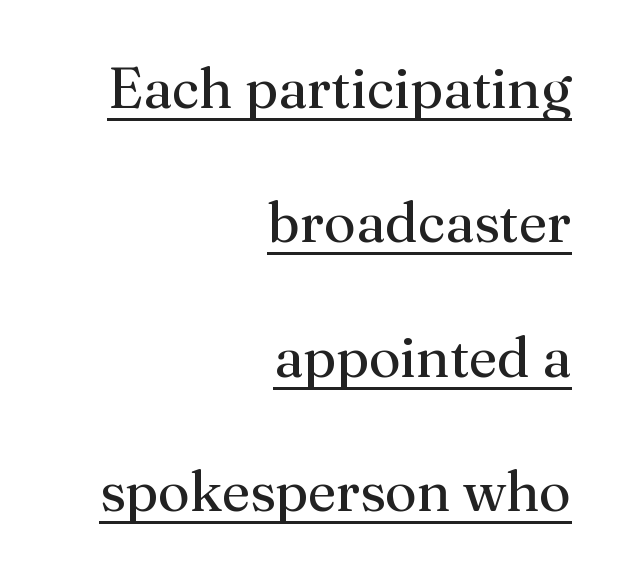
These lines keep a tight, regular rhythm from letter to letter. No chunkiness to these letters — they're not bold. The characters display serif detailing at their extremities. Interline gaps are noticeably wide in this sample. The letters advance in unequal steps, a hallmark of proportional type.
